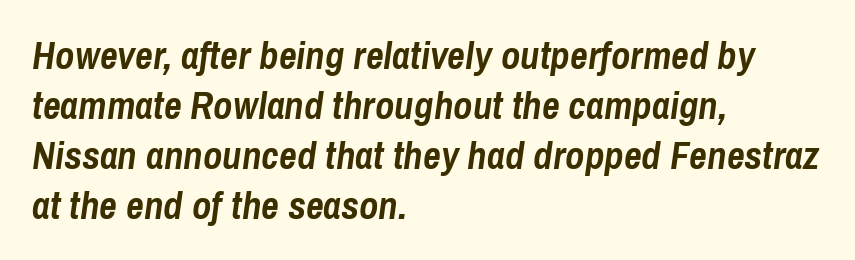
The image shows 39 px semibold, condensed type, italic (leaning right); set left-aligned, normal line spacing (1.28x), normal letter spacing, not underlined; low stroke contrast and a medium x-height.
